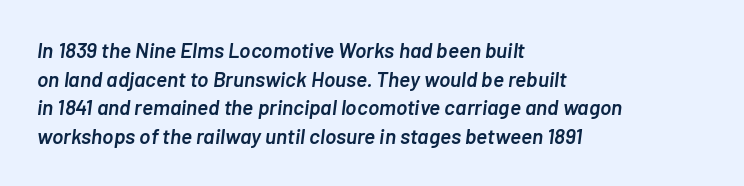
Q: Is the text bold? A: Semi-bold.
Q: Is the text italic (slanted)? A: Yes, it leans right by about 7 degrees.
Q: Is the text underlined? A: No.
Q: How is the paragraph aligned? A: Left-aligned.
Q: Is the spacing between letters normal or unusually wide? A: Normal.
Q: Is the spacing between lines tight, normal or loose? A: Normal.
